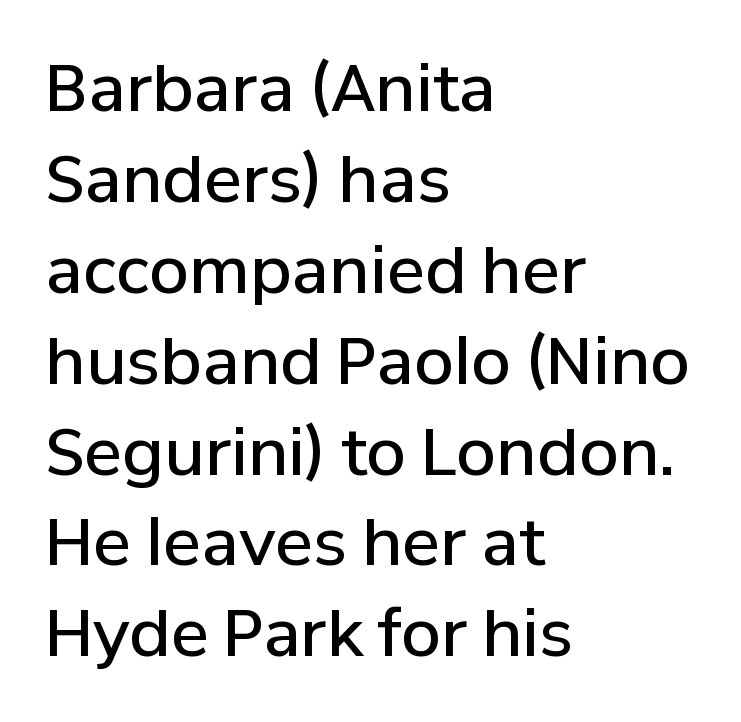
Q: Is the text bold? A: Semi-bold.
Q: Is the text italic (slanted)? A: No, it is upright.
Q: Is the typeface a serif or a sans-serif typeface? A: Sans-serif.
Q: Is the text underlined? A: No.
Q: How is the paragraph aligned? A: Left-aligned.
Q: Is the spacing between letters normal or unusually wide? A: Normal.
Q: Is the spacing between lines tight, normal or loose? A: Normal.
Q: Width (condensed, normal, or wide)? A: Normal.
Q: Stroke contrast? A: Low.
Q: x-height? A: Medium.
Q: Monospaced? A: No.
